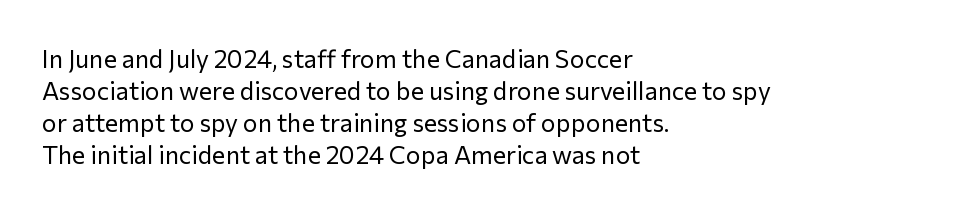
{"italic": "no", "bold": "no", "underline": "no", "align": "left", "line_spacing": "normal", "line_spacing_ratio": 1.28, "letter_spacing": "normal", "letter_spacing_em": 0.0, "glyph_px": 25}
